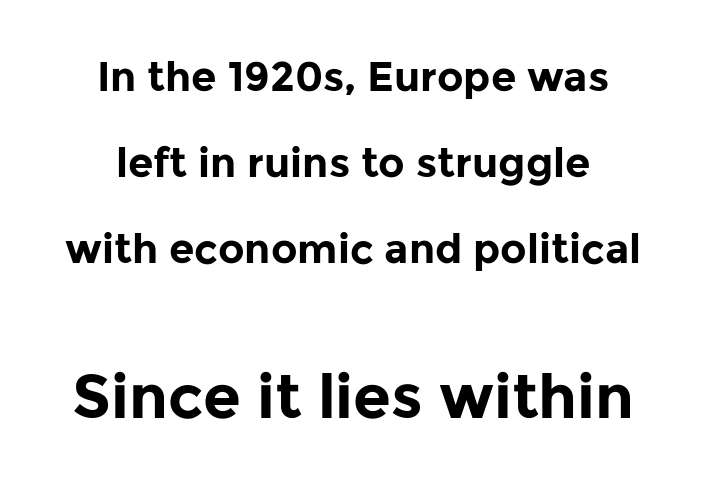
The image shows 61 px bold sans-serif type, upright; set centered, loose line spacing (2.1x), normal letter spacing, not underlined; the second (bottom) block is 1.49x larger; low stroke contrast and a medium x-height.
